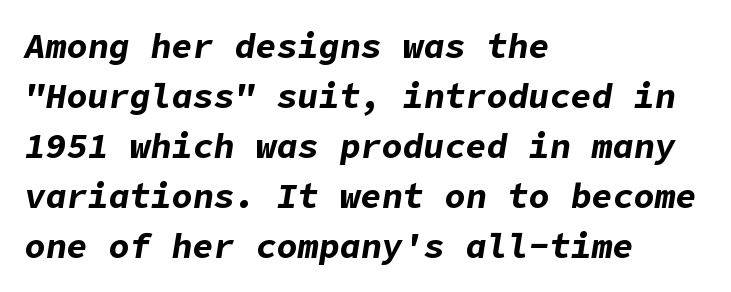
{"italic": "yes", "lean": "right", "slant_degrees": 9, "bold": "yes", "weight": "bold", "width": "normal", "stroke_contrast": "low", "x_height": "medium", "underline": "no", "align": "left", "line_spacing": "normal", "line_spacing_ratio": 1.43, "letter_spacing": "normal", "letter_spacing_em": 0.0, "glyph_px": 35}
